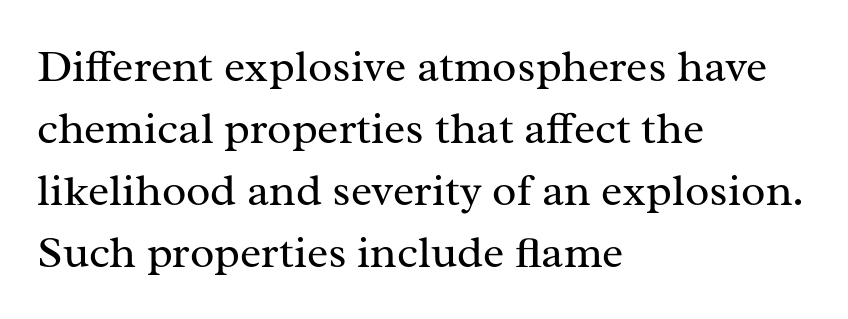
Stem width sits at or under what a default text font uses. Words float on clear page, feet unadorned. Serifs: yes, visible at the terminals of the letterforms. Caption: multi-line text, flush left, ragged right.
